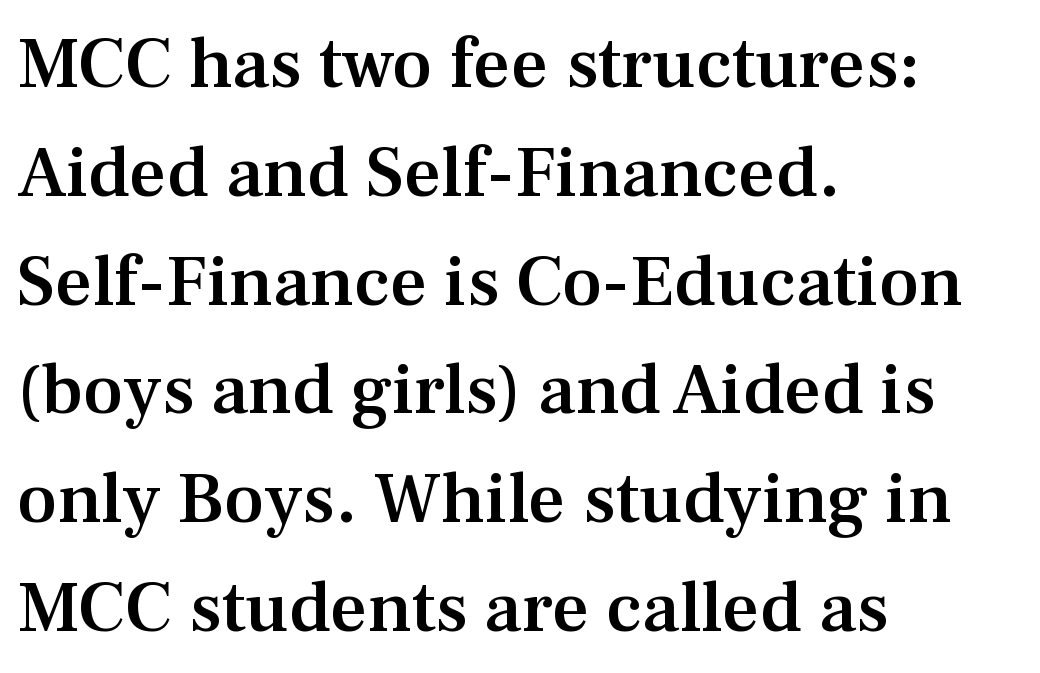
The image shows 73 px semibold serif type, upright; set left-aligned, normal line spacing (1.49x), normal letter spacing, not underlined; medium stroke contrast and a medium x-height.
